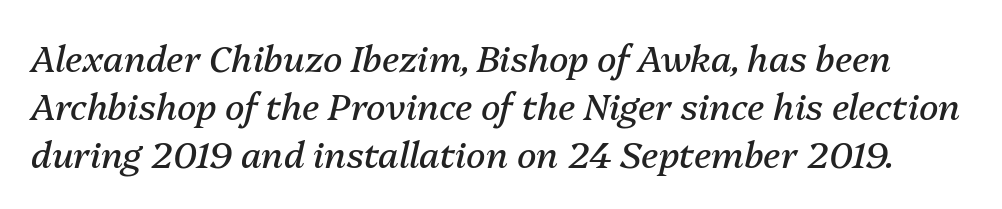
{"italic": "yes", "lean": "right", "slant_degrees": 13, "bold": "no", "weight": "regular", "width": "normal", "stroke_contrast": "medium", "x_height": "medium", "monospaced": "no", "underline": "no", "line_spacing": "normal", "line_spacing_ratio": 1.33, "letter_spacing": "normal", "letter_spacing_em": 0.0, "glyph_px": 36}
